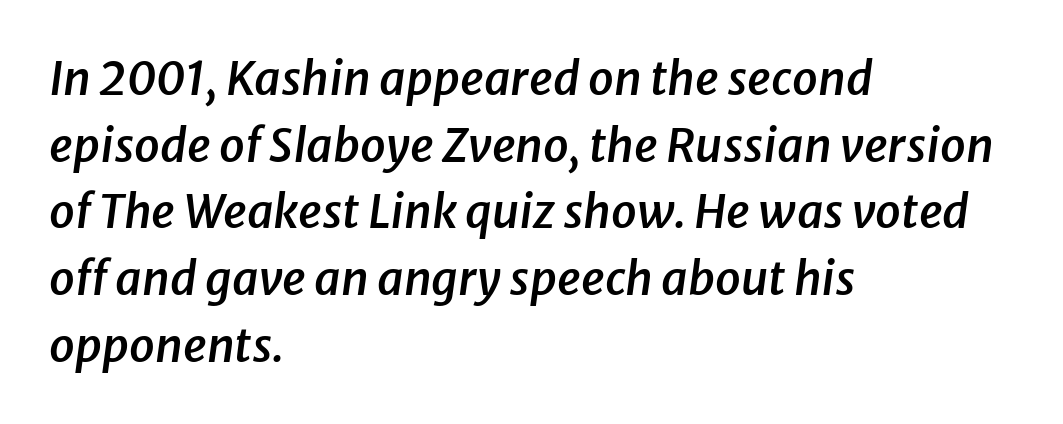
The image shows 46 px semibold type, italic (leaning right); set left-aligned, normal line spacing (1.45x), normal letter spacing, not underlined; low stroke contrast and a medium x-height.
